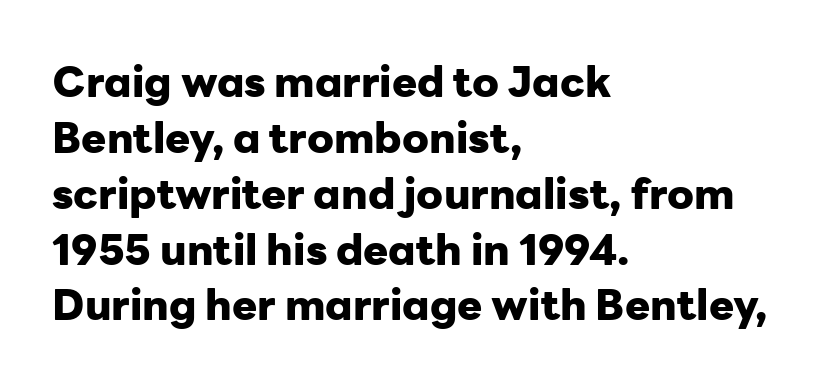
Q: Is the text bold? A: Yes.
Q: Is the text italic (slanted)? A: No, it is upright.
Q: Is the typeface a serif or a sans-serif typeface? A: Sans-serif.
Q: Is the text underlined? A: No.
Q: How is the paragraph aligned? A: Left-aligned.
Q: Is the spacing between letters normal or unusually wide? A: Normal.
Q: Is the spacing between lines tight, normal or loose? A: Normal.
Q: Width (condensed, normal, or wide)? A: Normal.
Q: Stroke contrast? A: Low.
Q: x-height? A: Medium.
Q: Monospaced? A: No.
